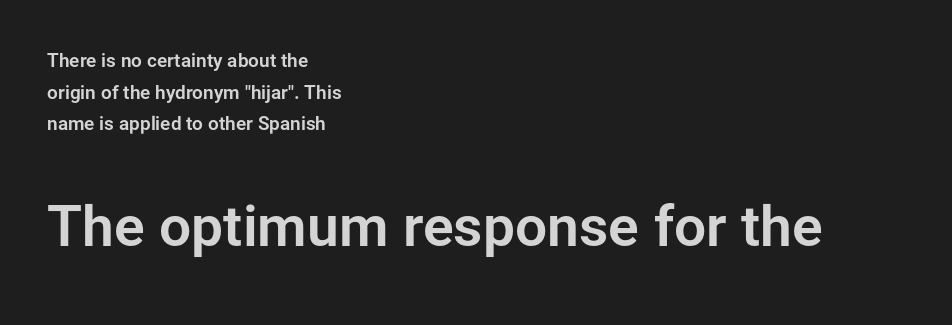
Q: Is the text italic (slanted)? A: No, it is upright.
Q: Is the typeface a serif or a sans-serif typeface? A: Sans-serif.
Q: Is the text underlined? A: No.
Q: How is the paragraph aligned? A: Left-aligned.
Q: Is the spacing between letters normal or unusually wide? A: Normal.
Q: Is the spacing between lines tight, normal or loose? A: Normal.
Q: Which block of text is set in a larger size, the first (top) or the second (bottom)? A: The second (bottom) one.
Q: Width (condensed, normal, or wide)? A: Normal.
Q: Stroke contrast? A: Low.
Q: x-height? A: Medium.
Q: Monospaced? A: No.
